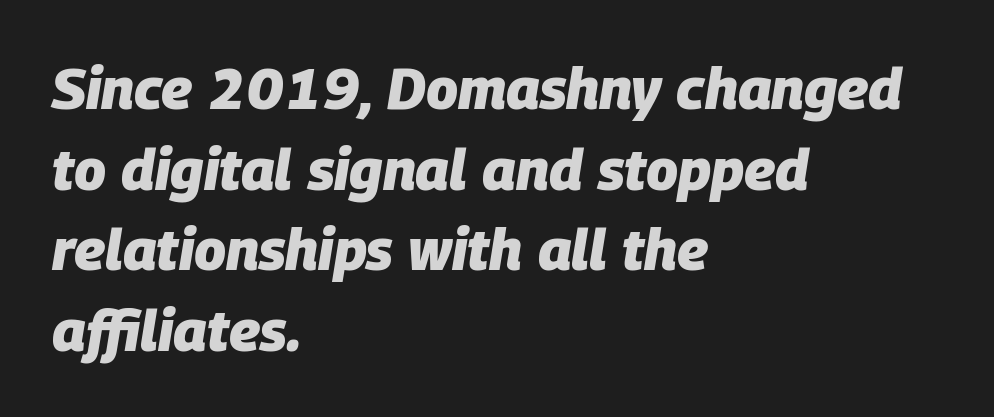
Heavy, bold letterforms. Leading matches the norm, producing a regular column. These lines are rendered in a variable-pitch font. A classic flush-left, rag-right setting is used for this passage. The gaps between neighbouring characters are ordinary and unremarkable.
